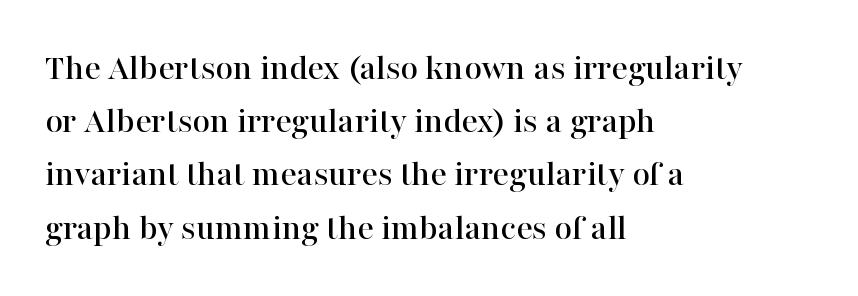
The image shows 38 px serif type, upright; set left-aligned, normal line spacing (1.4x), normal letter spacing, not underlined; high stroke contrast and a medium x-height.
